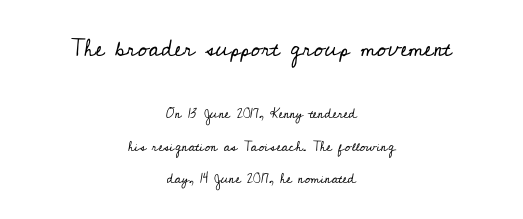
Visually, the top section dominates because its glyphs are scaled up. The passage shown has conventional tracking throughout. Students, observe: this is what heavily led, spacious text looks like. No word sits above an underline. Horizontal alignment here is central, giving a formal, balanced look.
